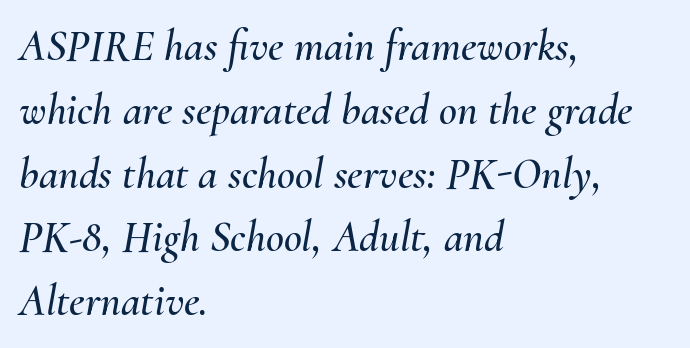
The image shows 44 px text type, italic (leaning right); set left-aligned, normal line spacing (1.45x), normal letter spacing, not underlined; medium stroke contrast and a small x-height.
